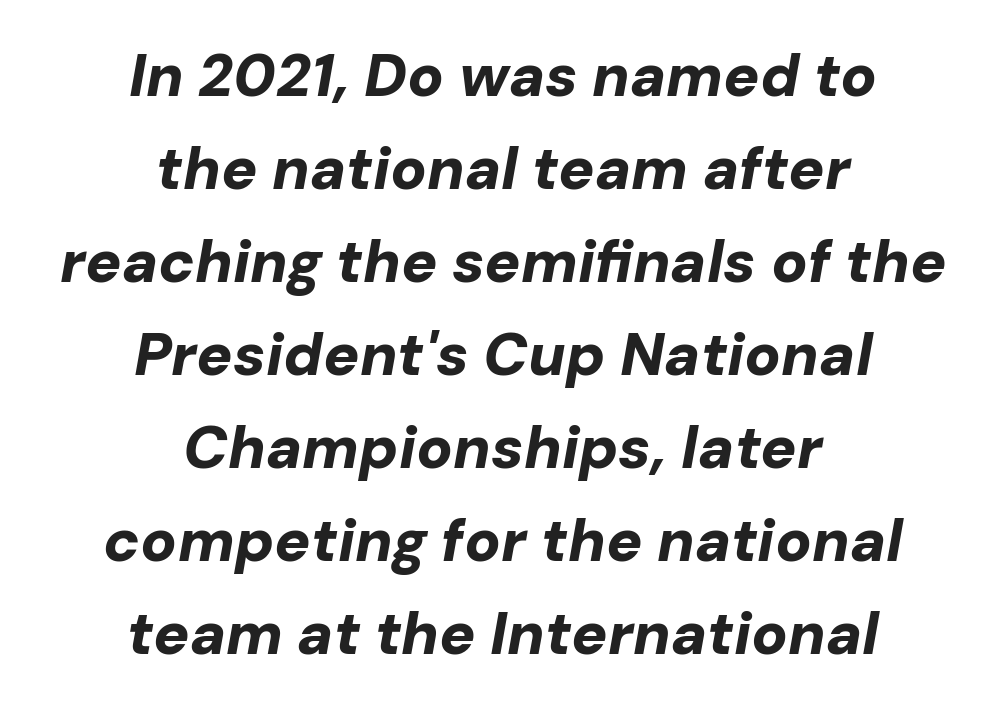
The image shows 60 px bold type, italic (leaning right); set centered, normal line spacing (1.55x), normal letter spacing, not underlined; low stroke contrast and a medium x-height.
